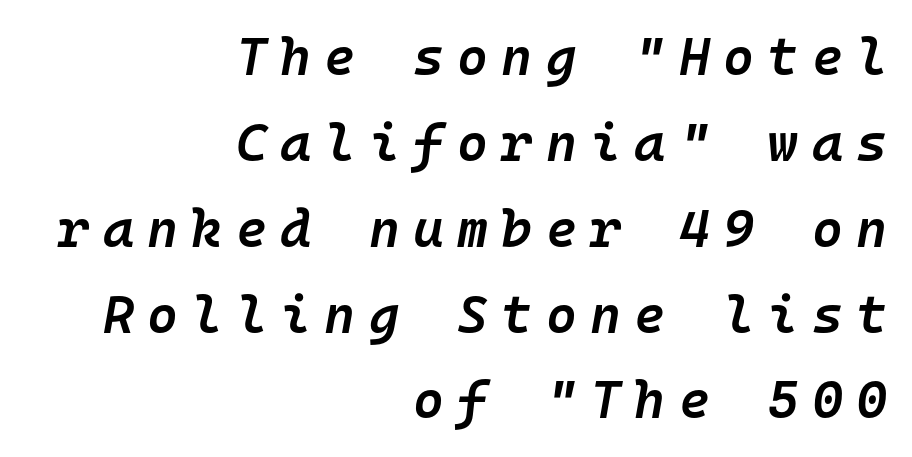
The image shows 53 px semibold type, italic (leaning right), monospaced; set right-aligned, normal line spacing (1.62x), unusually wide letter spacing (+0.25 em), not underlined; low stroke contrast and a medium x-height.
